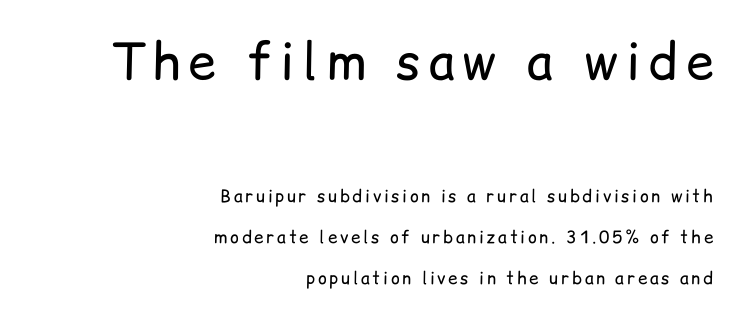
The image shows 50 px regular-weight sans-serif type, upright; set right-aligned, loose line spacing (2.41x), not underlined; the first (top) block is 2.94x larger; low stroke contrast and a medium x-height.
